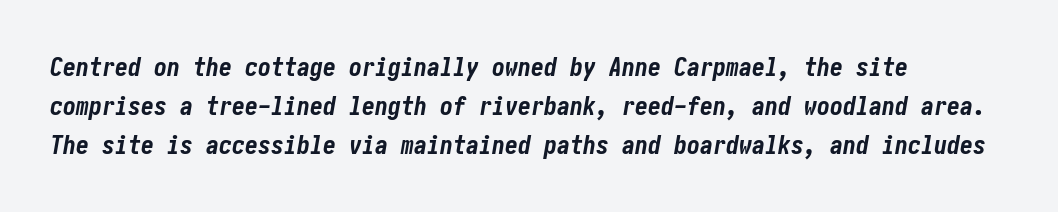
The image shows 26 px bold type, italic (leaning right); set left-aligned, normal line spacing (1.5x), normal letter spacing, not underlined.
